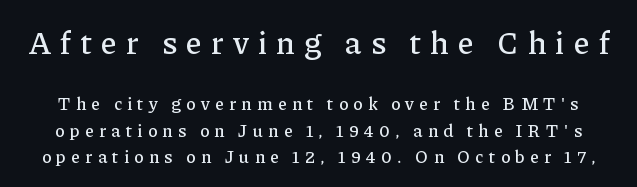
Students, observe: this is what conventionally led text looks like. This is roman type, the default non-slanted kind. The rendering uses natural spacing where letterforms have individual widths. The letters carry serifs — small finishing strokes at the ends of their stems. Which chunk is bigger? The first one — the top block dwarfs the bottom. How are the letters spaced? Widely, with obvious added tracking.
